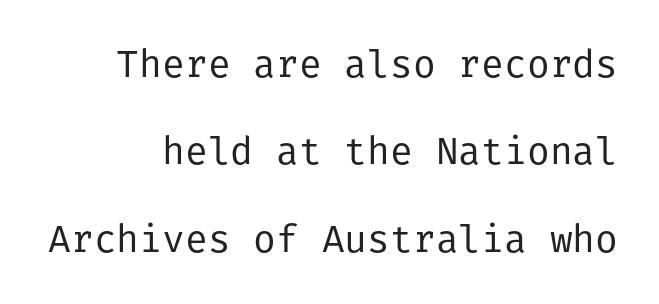
Q: Is the text bold? A: No.
Q: Is the text italic (slanted)? A: No, it is upright.
Q: Is the typeface a serif or a sans-serif typeface? A: Sans-serif.
Q: Is the text underlined? A: No.
Q: How is the paragraph aligned? A: Right-aligned.
Q: Is the spacing between letters normal or unusually wide? A: Normal.
Q: Is the spacing between lines tight, normal or loose? A: Loose.
Q: Width (condensed, normal, or wide)? A: Normal.
Q: Stroke contrast? A: Low.
Q: x-height? A: Medium.
